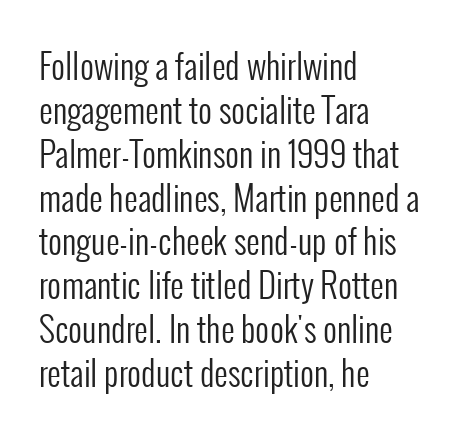
The image shows 34 px regular-weight, condensed sans-serif type, upright; set left-aligned, normal line spacing (1.29x), normal letter spacing, not underlined; low stroke contrast and a medium x-height.
